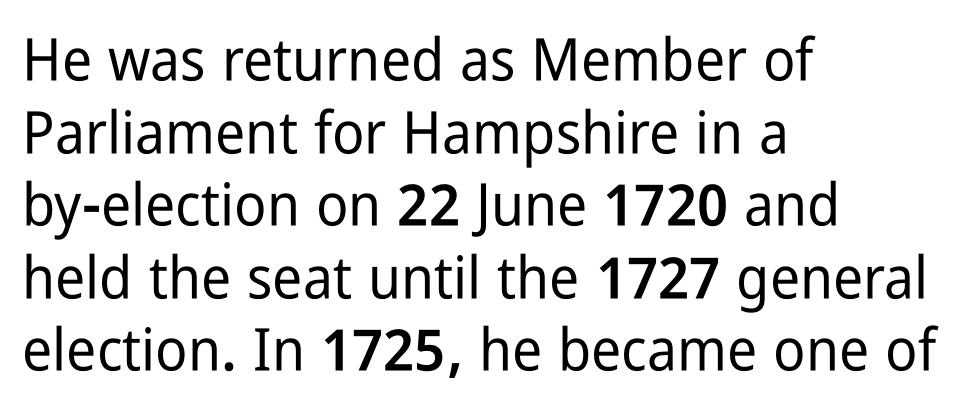
Q: Is the text italic (slanted)? A: No, it is upright.
Q: Is the typeface a serif or a sans-serif typeface? A: Sans-serif.
Q: Is the text underlined? A: No.
Q: How is the paragraph aligned? A: Left-aligned.
Q: Is the spacing between letters normal or unusually wide? A: Normal.
Q: Width (condensed, normal, or wide)? A: Condensed.
Q: Stroke contrast? A: Low.
Q: x-height? A: Medium.
Q: Monospaced? A: No.
